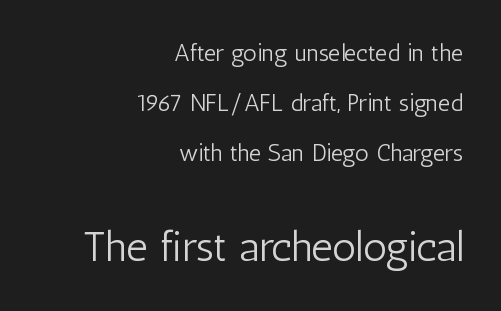
{"serif": "no", "italic": "no", "bold": "no", "weight": "light", "width": "condensed", "stroke_contrast": "low", "x_height": "medium", "monospaced": "no", "underline": "no", "align": "right", "line_spacing": "loose", "line_spacing_ratio": 2.08, "letter_spacing": "normal", "letter_spacing_em": 0.0, "larger_block": "second", "size_ratio": 1.75, "glyph_px": 42}
